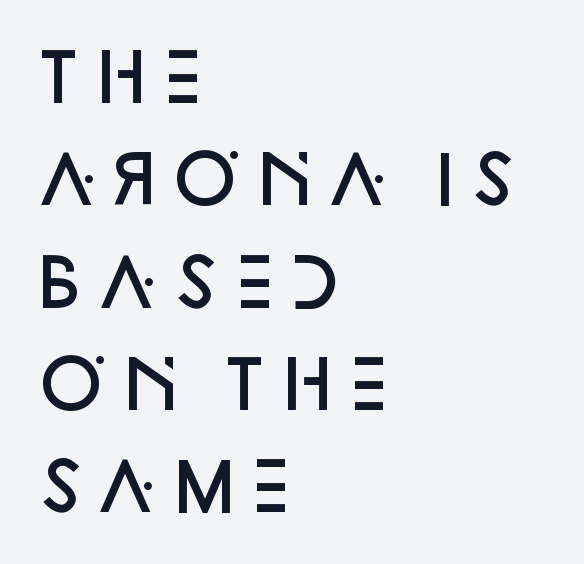
The image shows 66 px semibold sans-serif type, upright; set left-aligned, normal line spacing (1.55x), normal letter spacing, not underlined; low stroke contrast and a large x-height.
